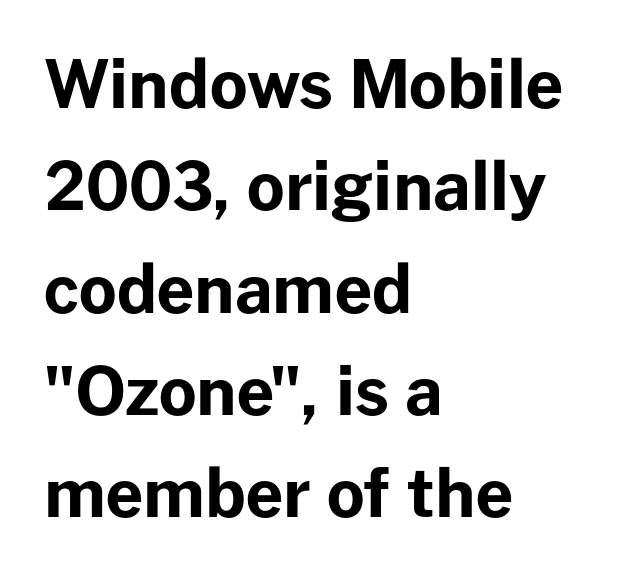
The image shows 66 px bold sans-serif type, upright; set left-aligned, normal line spacing (1.55x), normal letter spacing, not underlined; low stroke contrast and a medium x-height.
